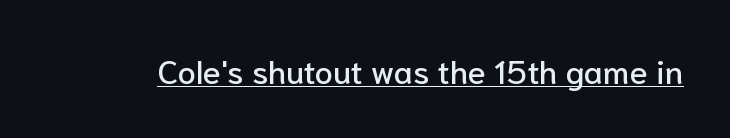
Glance below the letters and you will spot a drawn line. What stands out about the letter spacing? Nothing — it is the standard amount. The face used here is proportionally spaced, like ordinary book or web type. Font category for this specimen: sans-serif. It's the straight-up-and-down kind of type.
